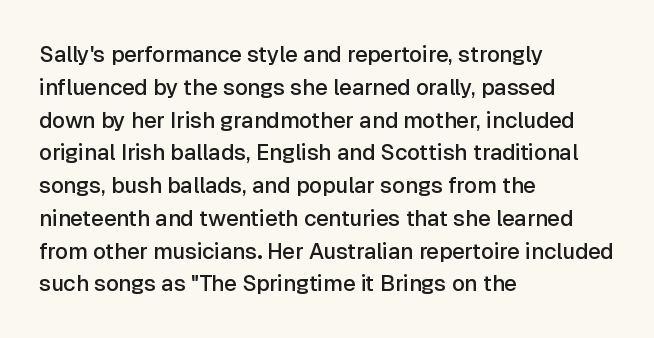
Q: Is the text bold? A: Semi-bold.
Q: Is the text italic (slanted)? A: No, it is upright.
Q: Is the text underlined? A: No.
Q: How is the paragraph aligned? A: Left-aligned.
Q: Is the spacing between letters normal or unusually wide? A: Normal.
Q: Is the spacing between lines tight, normal or loose? A: Normal.
